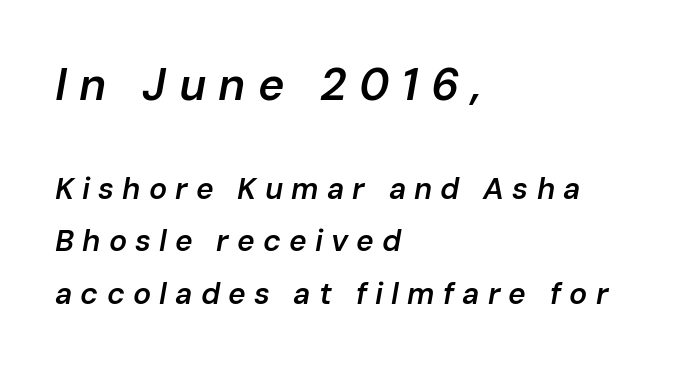
The image shows 45 px semibold type, italic (leaning right); set left-aligned, line spacing 1.74x, unusually wide letter spacing (+0.27 em), not underlined; the first (top) block is 1.5x larger; low stroke contrast and a medium x-height.
